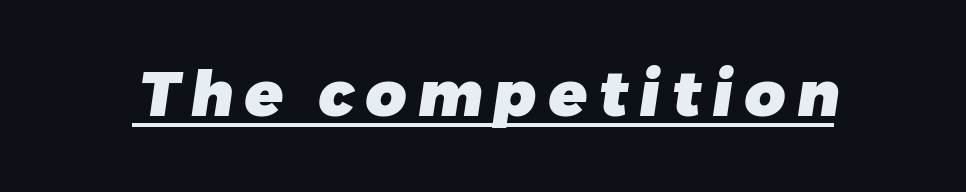
{"serif": "no", "bold": "yes", "weight": "heavy", "width": "normal", "stroke_contrast": "low", "x_height": "medium", "monospaced": "no", "underline": "yes", "glyph_px": 63}
